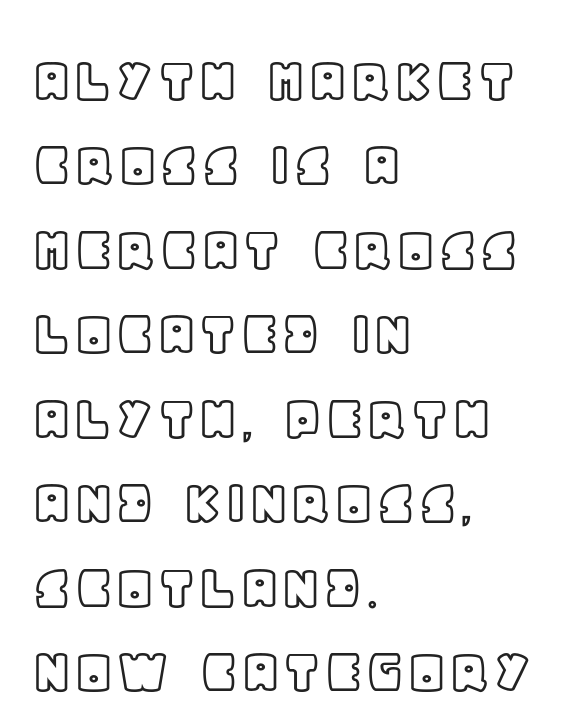
Q: Is the text italic (slanted)? A: No, it is upright.
Q: Is the text underlined? A: No.
Q: How is the paragraph aligned? A: Left-aligned.
Q: Is the spacing between letters normal or unusually wide? A: Normal.
Q: Is the spacing between lines tight, normal or loose? A: Normal.
Q: Width (condensed, normal, or wide)? A: Normal.
Q: x-height? A: Large.
Q: Monospaced? A: No.
